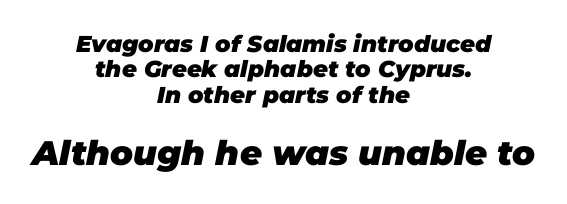
The image shows 34 px heavy type, italic (leaning right); set centered, tight line spacing (1.1x), normal letter spacing, not underlined; the second (bottom) block is 1.48x larger; low stroke contrast and a large x-height.
